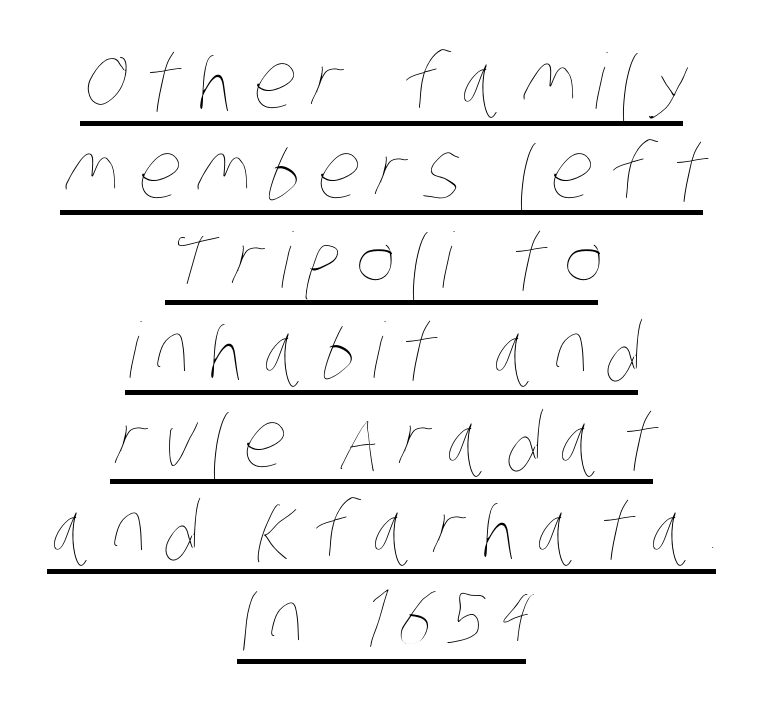
{"bold": "no", "weight": "thin", "width": "condensed", "stroke_contrast": "low", "x_height": "large", "monospaced": "no", "underline": "yes", "align": "center", "line_spacing_ratio": 1.18, "letter_spacing": "wide", "letter_spacing_em": 0.22, "glyph_px": 76}
